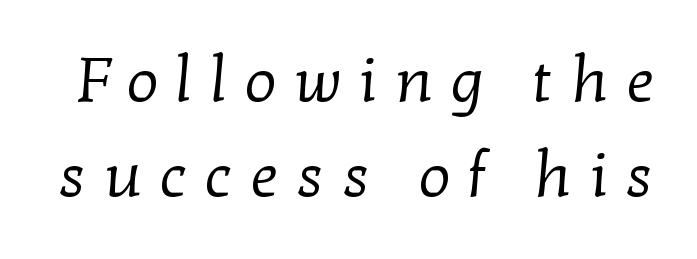
Is there much room between lines? A standard amount, neither cramped nor airy. Observe the serifs anchoring each vertical stroke in this sample. The letters advance in unequal steps, a hallmark of proportional type. This is not heavy type; no bold has been used.
